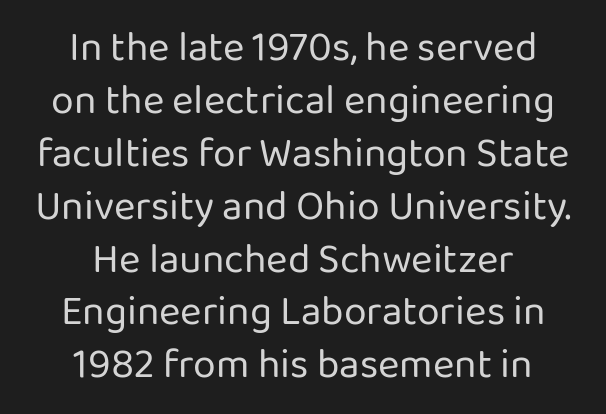
The typeface chosen for these lines omits serifs. The specimen reads as upright at a glance. A quiet, ordinary-to-light weight characterises the typeface. In terms of letterspacing, this is plain default setting. A bare baseline throughout the passage.
